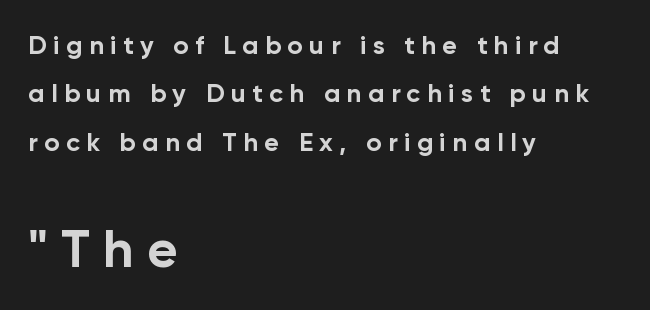
Where is the straight margin? On the left. Weight check: bold — yes, fully. Spacing verdict: proportional, widths tailored to each character. Style check: upright. The later block is typeset at a bigger size than the earlier block.
